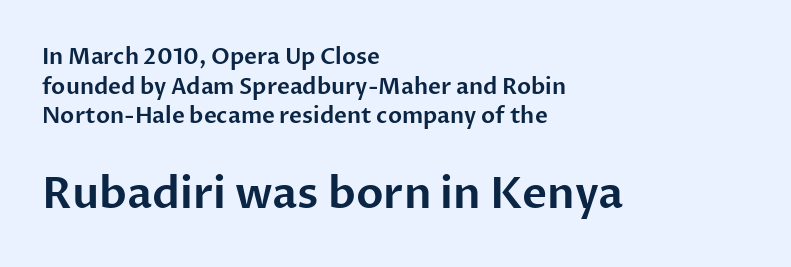
Character widths vary here, with narrow letters taking less room than wide ones. Does the lettering tilt? It doesn't — this is upright. The space between consecutive lines is moderate. In terms of letterspacing, this is plain default setting. Underline: absent.
